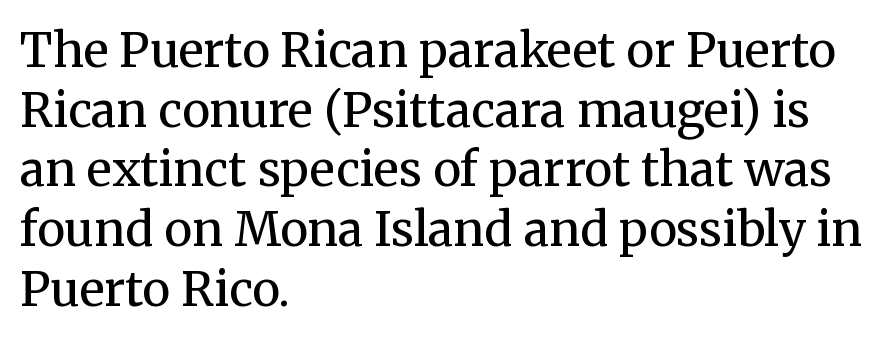
Q: Is the text bold? A: No.
Q: Is the text italic (slanted)? A: No, it is upright.
Q: Is the typeface a serif or a sans-serif typeface? A: Serif.
Q: Is the text underlined? A: No.
Q: How is the paragraph aligned? A: Left-aligned.
Q: Is the spacing between letters normal or unusually wide? A: Normal.
Q: Is the spacing between lines tight, normal or loose? A: Normal.
Q: Width (condensed, normal, or wide)? A: Normal.
Q: Stroke contrast? A: Medium.
Q: x-height? A: Medium.
Q: Monospaced? A: No.
